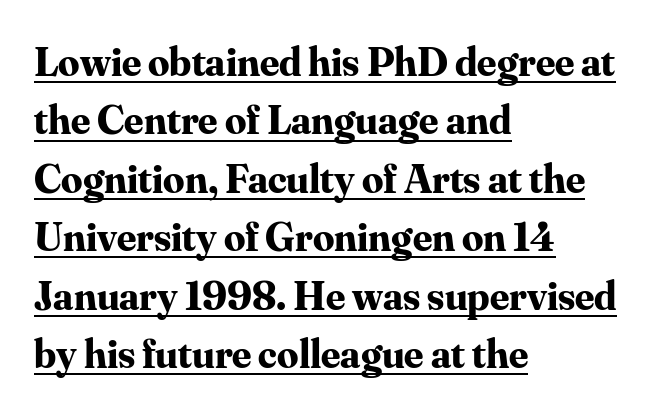
The image shows 42 px bold serif type, upright; set left-aligned, normal line spacing (1.39x), normal letter spacing, underlined; medium stroke contrast and a small x-height.
